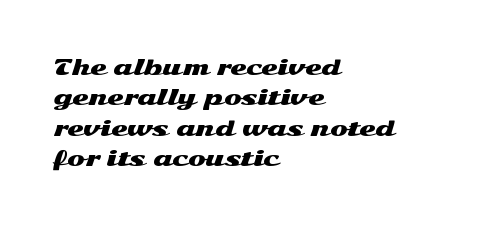
A bare baseline throughout the passage. This rendering uses left alignment, leaving the right contour irregular. Glyph-to-glyph distance matches everyday printed text. If you measured baseline to baseline, you'd find a middling distance.
